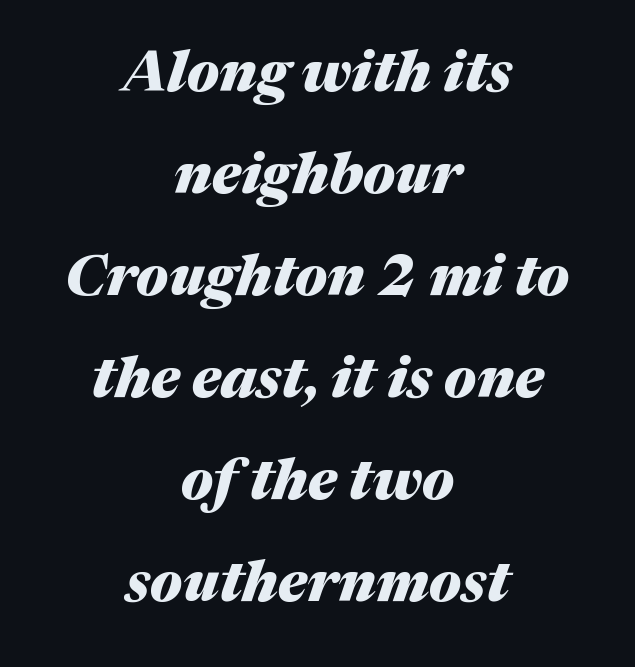
{"italic": "yes", "lean": "right", "slant_degrees": 17, "bold": "yes", "weight": "heavy", "width": "normal", "stroke_contrast": "medium", "x_height": "medium", "monospaced": "no", "underline": "no", "align": "center", "line_spacing_ratio": 1.79, "letter_spacing": "normal", "letter_spacing_em": 0.0, "glyph_px": 57}
